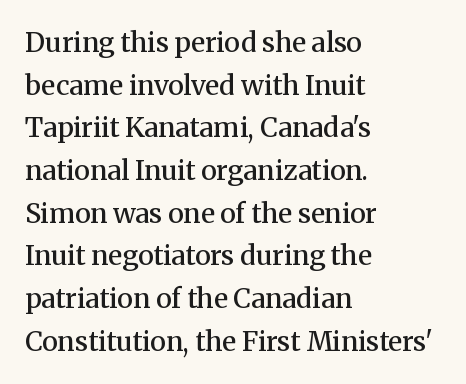
The characters look somewhat weighty, a semibold short of true bold. This sample uses an upright cut, with every glyph sitting square on the baseline. The horizontal fit of the characters is conventional and even. The ragged edge is on the right, which tells us the setting is flush left. This block has exactly the height ordinary leading produces. Glance below the letters and you will spot only blank space.
